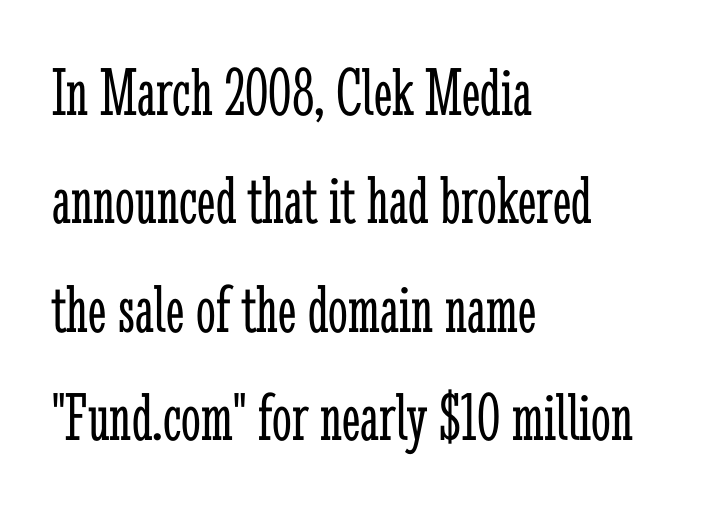
{"serif": "yes", "italic": "no", "bold": "no", "weight": "light", "width": "condensed", "stroke_contrast": "low", "x_height": "medium", "monospaced": "no", "underline": "no", "align": "left", "line_spacing": "normal", "line_spacing_ratio": 1.55, "letter_spacing": "normal", "letter_spacing_em": 0.0, "glyph_px": 70}
